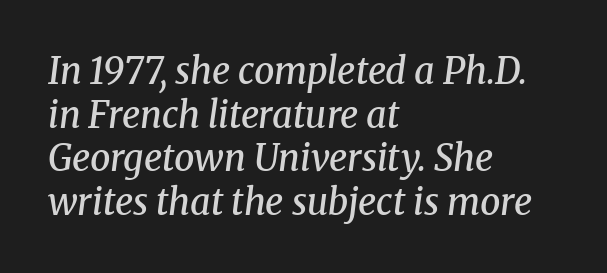
Q: Is the text bold? A: Semi-bold.
Q: Is the text italic (slanted)? A: Yes, it leans right by about 8 degrees.
Q: Is the typeface a serif or a sans-serif typeface? A: Serif.
Q: Is the text underlined? A: No.
Q: How is the paragraph aligned? A: Left-aligned.
Q: Is the spacing between letters normal or unusually wide? A: Normal.
Q: Width (condensed, normal, or wide)? A: Normal.
Q: Stroke contrast? A: Medium.
Q: x-height? A: Medium.
Q: Monospaced? A: No.
